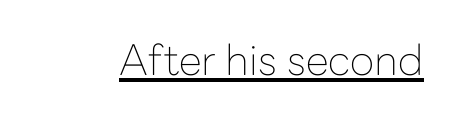
Q: Is the text bold? A: No.
Q: Is the text italic (slanted)? A: No, it is upright.
Q: Is the typeface a serif or a sans-serif typeface? A: Sans-serif.
Q: Is the text underlined? A: Yes.
Q: Is the spacing between letters normal or unusually wide? A: Normal.
Q: Width (condensed, normal, or wide)? A: Normal.
Q: Stroke contrast? A: Low.
Q: x-height? A: Medium.
Q: Monospaced? A: No.
